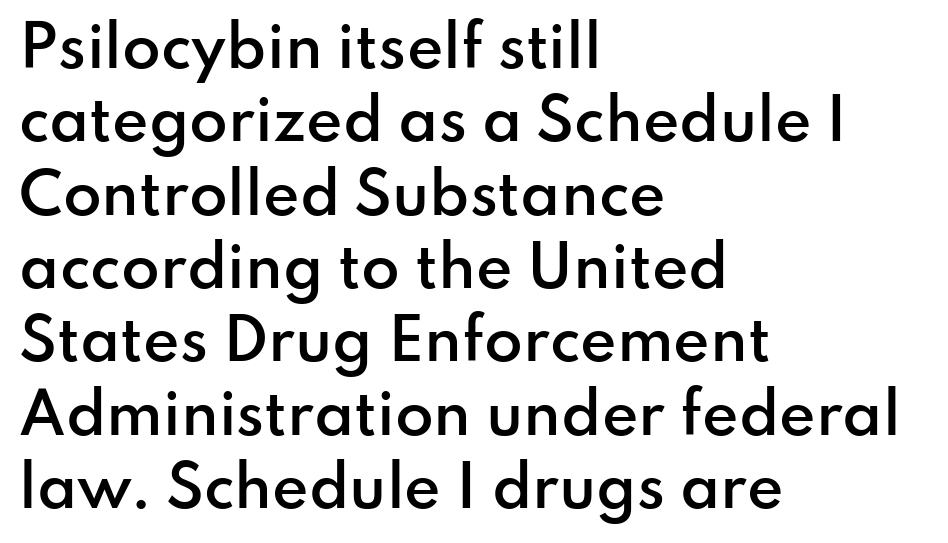
The image shows 56 px semibold sans-serif type, upright; set left-aligned, normal line spacing (1.31x), normal letter spacing, not underlined; low stroke contrast and a small x-height.
